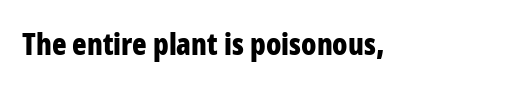
Q: Is the text bold? A: Yes.
Q: Is the text italic (slanted)? A: No, it is upright.
Q: Is the typeface a serif or a sans-serif typeface? A: Sans-serif.
Q: Is the text underlined? A: No.
Q: Is the spacing between letters normal or unusually wide? A: Normal.
Q: Width (condensed, normal, or wide)? A: Condensed.
Q: Stroke contrast? A: Low.
Q: x-height? A: Medium.
Q: Monospaced? A: No.
